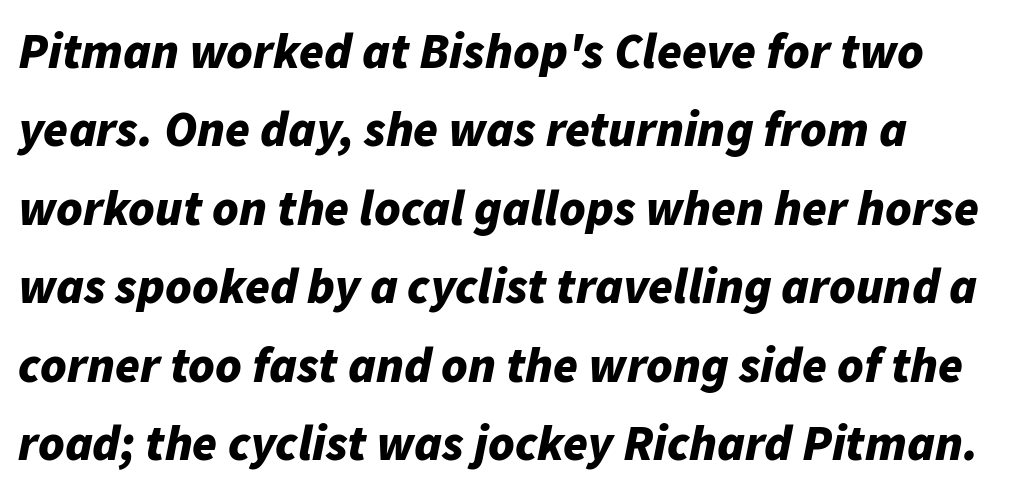
The image shows 50 px bold type, italic (leaning right); set left-aligned, normal line spacing (1.57x), normal letter spacing, not underlined; low stroke contrast and a medium x-height.
